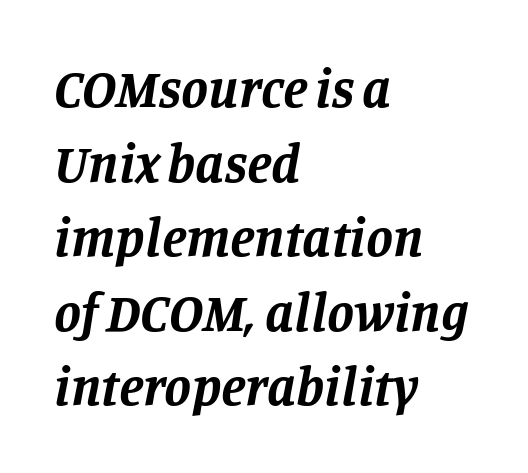
{"serif": "yes", "italic": "yes", "lean": "right", "slant_degrees": 11, "bold": "yes", "weight": "bold", "width": "normal", "stroke_contrast": "low", "x_height": "large", "monospaced": "no", "underline": "no", "align": "left", "line_spacing": "normal", "line_spacing_ratio": 1.38, "letter_spacing": "normal", "letter_spacing_em": 0.0, "glyph_px": 54}
